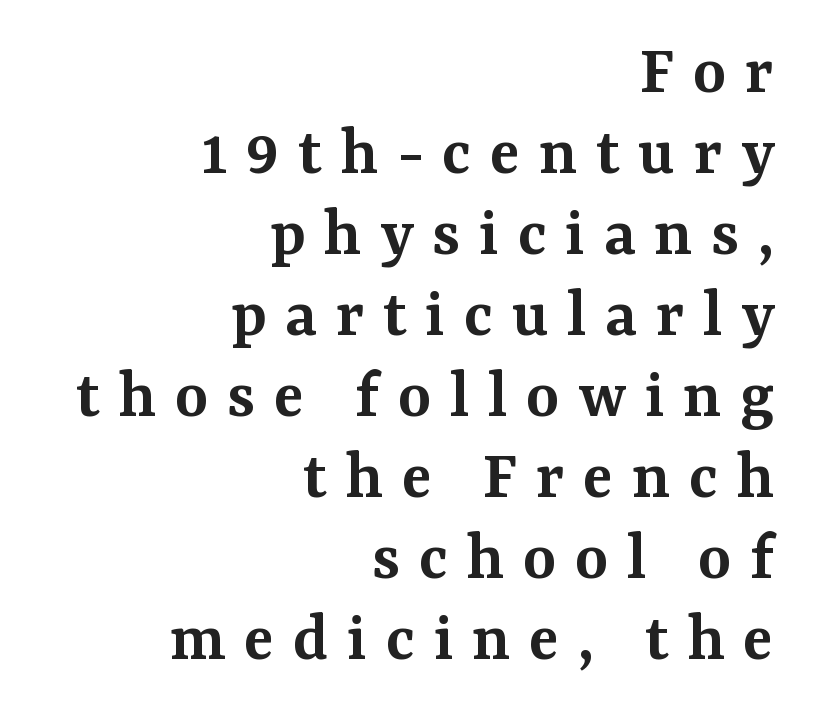
Q: Is the text bold? A: Semi-bold.
Q: Is the text italic (slanted)? A: No, it is upright.
Q: Is the typeface a serif or a sans-serif typeface? A: Serif.
Q: Is the text underlined? A: No.
Q: How is the paragraph aligned? A: Right-aligned.
Q: Is the spacing between letters normal or unusually wide? A: Unusually wide.
Q: Is the spacing between lines tight, normal or loose? A: Tight.
Q: Width (condensed, normal, or wide)? A: Normal.
Q: Stroke contrast? A: Medium.
Q: x-height? A: Medium.
Q: Monospaced? A: No.
